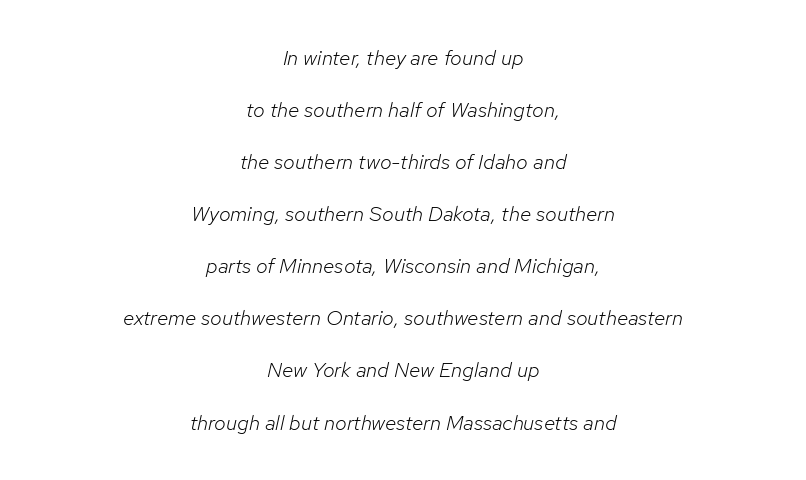
Style check: oblique. Is there much room between lines? Yes — plenty of vertical air separates them. The weight tops out at a normal text grade. Layout note: lines centered.
